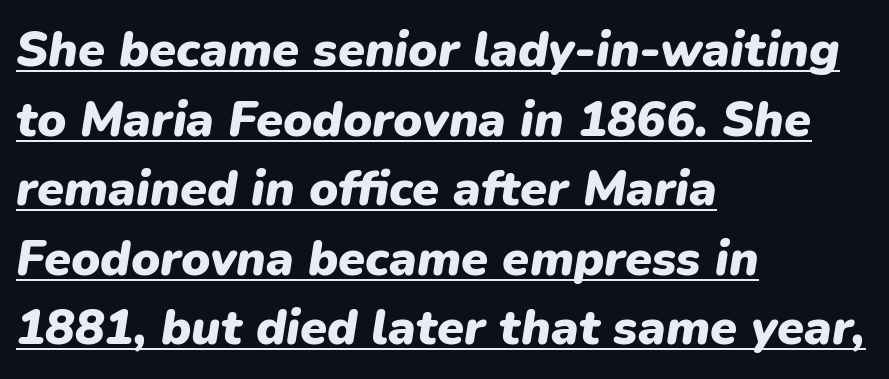
In terms of leading, this rendering sits right in the middle. Stroke thickness is high; the sample reads as a true bold. Is the block centered? No — it sits flush against the left margin. Decoration check: the copy is underlined.
